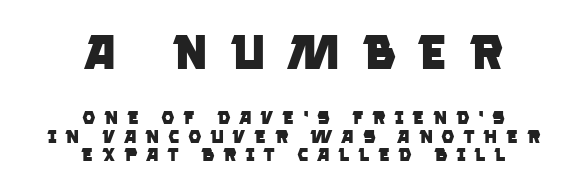
Q: Is the text bold? A: Yes.
Q: Is the typeface a serif or a sans-serif typeface? A: Sans-serif.
Q: Is the text underlined? A: No.
Q: How is the paragraph aligned? A: Centered.
Q: Is the spacing between letters normal or unusually wide? A: Unusually wide.
Q: Is the spacing between lines tight, normal or loose? A: Tight.
Q: Which block of text is set in a larger size, the first (top) or the second (bottom)? A: The first (top) one.
Q: Width (condensed, normal, or wide)? A: Normal.
Q: Stroke contrast? A: Low.
Q: x-height? A: Large.
Q: Monospaced? A: No.
